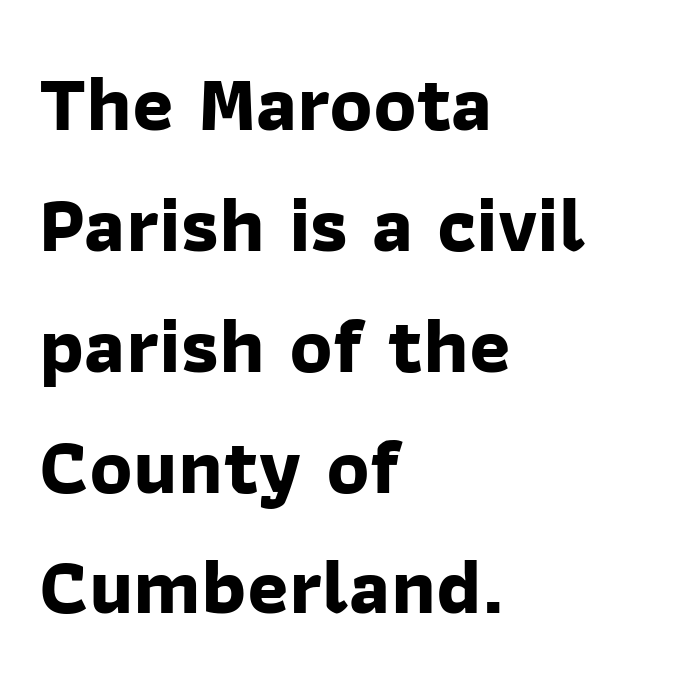
{"serif": "no", "bold": "yes", "weight": "bold", "width": "normal", "stroke_contrast": "low", "x_height": "medium", "monospaced": "no", "underline": "no", "align": "left", "line_spacing": "normal", "line_spacing_ratio": 1.53, "letter_spacing": "normal", "letter_spacing_em": 0.0, "glyph_px": 79}
